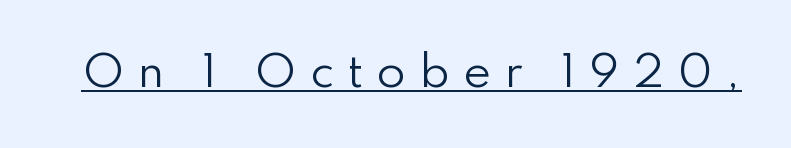
The image shows 42 px regular-weight sans-serif type, upright; set unusually wide letter spacing (+0.32 em), underlined; low stroke contrast and a small x-height.
